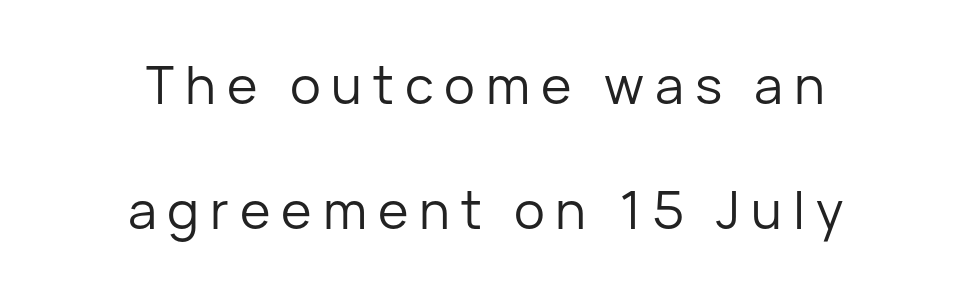
{"serif": "no", "italic": "no", "bold": "no", "weight": "regular", "width": "normal", "stroke_contrast": "low", "x_height": "medium", "monospaced": "no", "underline": "no", "align": "center", "line_spacing": "loose", "line_spacing_ratio": 2.4, "letter_spacing": "wide", "letter_spacing_em": 0.21, "glyph_px": 52}
